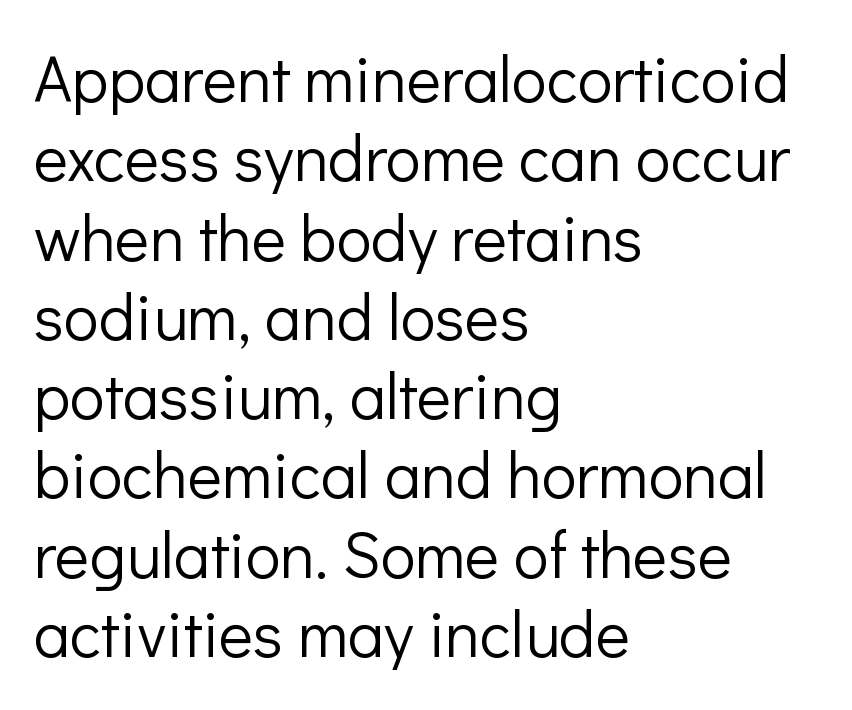
Q: Is the text bold? A: No.
Q: Is the text italic (slanted)? A: No, it is upright.
Q: Is the typeface a serif or a sans-serif typeface? A: Sans-serif.
Q: Is the text underlined? A: No.
Q: How is the paragraph aligned? A: Left-aligned.
Q: Is the spacing between letters normal or unusually wide? A: Normal.
Q: Width (condensed, normal, or wide)? A: Normal.
Q: Stroke contrast? A: Low.
Q: x-height? A: Medium.
Q: Monospaced? A: No.
